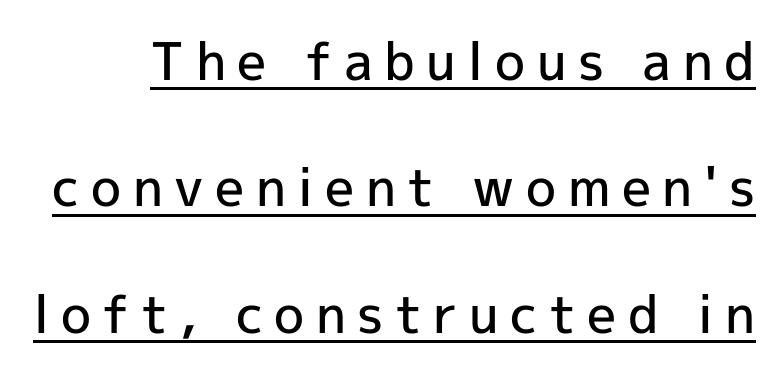
Caption: expanded tracking, letters set apart. Is this a fixed-width face? No — the glyphs have proportional, varying widths. Check where the strokes stop: nothing finishes them off — pure sans. Notice how the stems are strictly vertical — no italics here.
